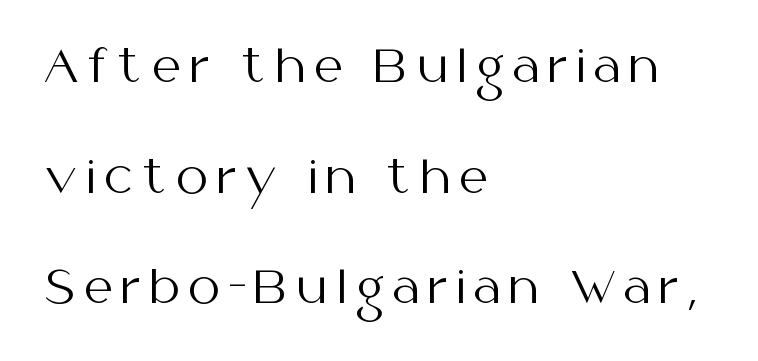
The image shows 45 px regular-weight sans-serif type, upright; set left-aligned, loose line spacing (2.46x), unusually wide letter spacing (+0.2 em), not underlined; medium stroke contrast and a medium x-height.
